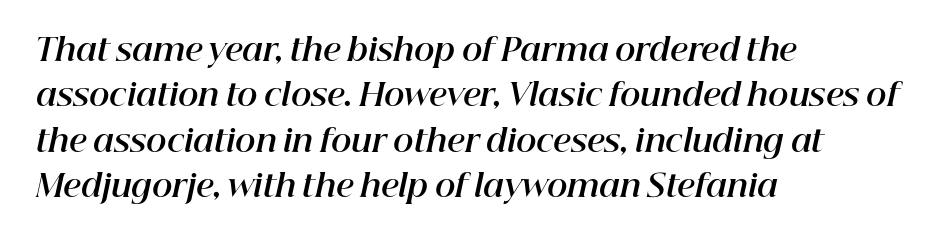
Each word holds together tightly as a unit, with standard inter-letter gaps. Typesetter's note: full bold, strokes at maximum text heaviness. This rendering uses left alignment, leaving the right contour irregular. The rendering uses natural spacing where letterforms have individual widths.
